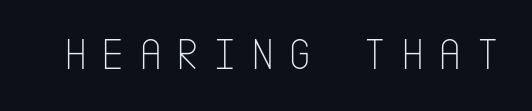
{"serif": "no", "italic": "no", "bold": "no", "weight": "thin", "width": "condensed", "stroke_contrast": "low", "x_height": "large", "underline": "no", "letter_spacing": "wide", "letter_spacing_em": 0.31, "glyph_px": 45}
